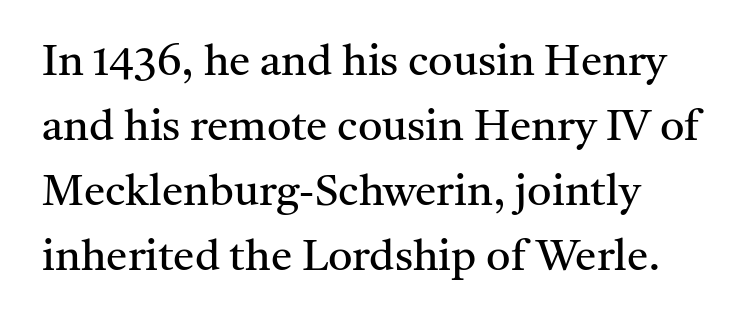
Q: Is the text bold? A: No.
Q: Is the text italic (slanted)? A: No, it is upright.
Q: Is the typeface a serif or a sans-serif typeface? A: Serif.
Q: Is the text underlined? A: No.
Q: How is the paragraph aligned? A: Left-aligned.
Q: Is the spacing between letters normal or unusually wide? A: Normal.
Q: Is the spacing between lines tight, normal or loose? A: Normal.
Q: Width (condensed, normal, or wide)? A: Normal.
Q: Stroke contrast? A: Medium.
Q: x-height? A: Medium.
Q: Monospaced? A: No.
